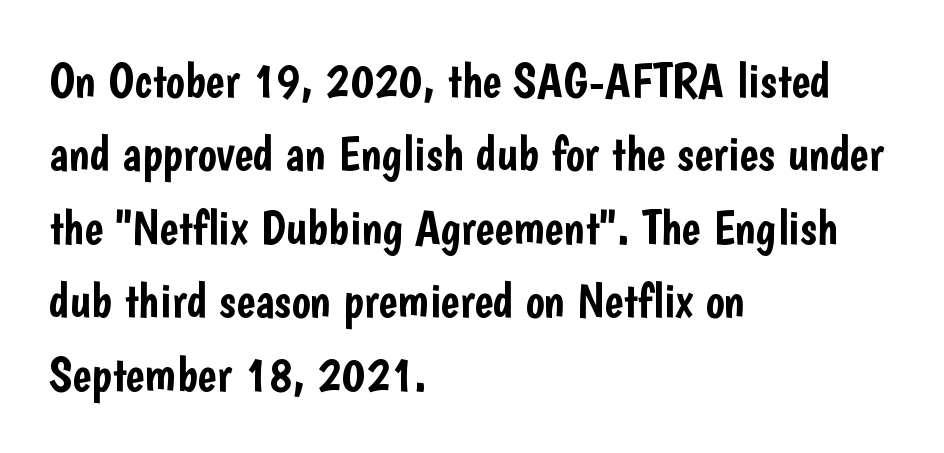
The passage shown has conventional tracking throughout. Decoration check: the copy has no underline. If you drew a line through each stem, it would be perfectly vertical. Varying glyph widths throughout — classic text-font behaviour. Compared with a centered layout, this one pins lines to the left instead. The face used here is a sans, in the tradition of grotesques and geometrics.
